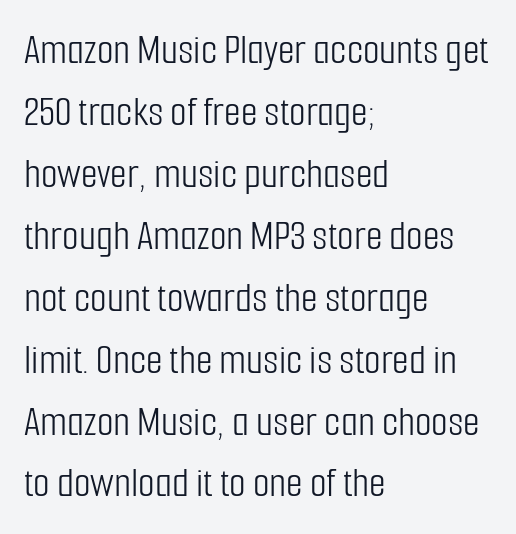
The image shows 43 px light, condensed sans-serif type, upright; set left-aligned, normal line spacing (1.44x), normal letter spacing, not underlined; low stroke contrast and a medium x-height.
